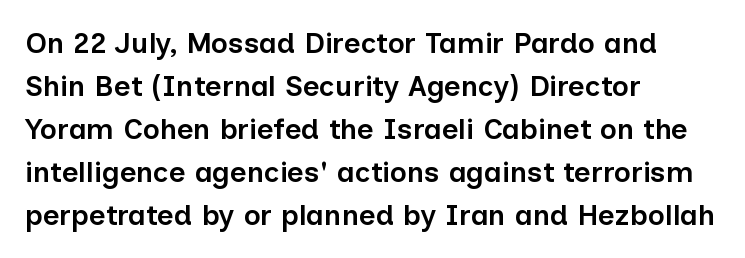
Anything drawn beneath the words? Only blank space. Serifs: no, the terminals of the letterforms are clean. These lines were composed using upright roman letters. Vertical spacing — default. The face used here is a semibold: visibly heavier than regular, lighter than bold.
